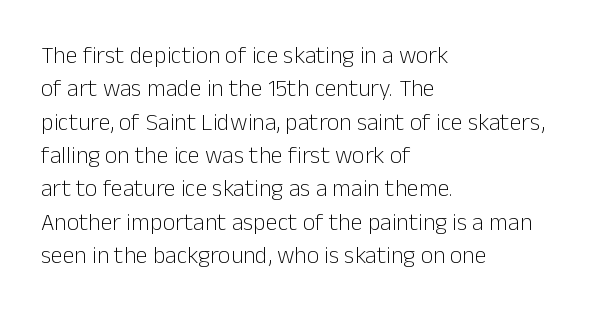
Q: Is the text bold? A: No.
Q: Is the text italic (slanted)? A: No, it is upright.
Q: Is the text underlined? A: No.
Q: How is the paragraph aligned? A: Left-aligned.
Q: Is the spacing between letters normal or unusually wide? A: Normal.
Q: Is the spacing between lines tight, normal or loose? A: Normal.
